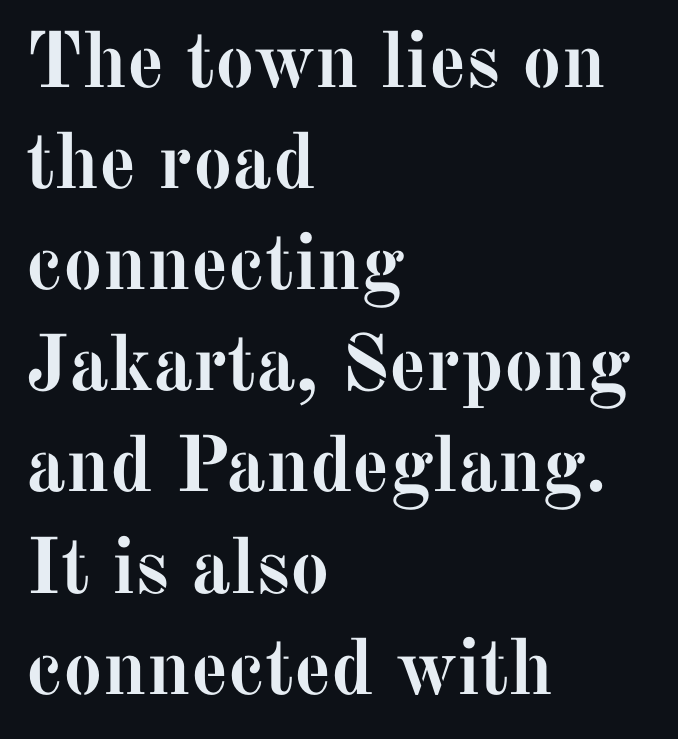
One-word summary of the alignment: left. The glyphs are unaccompanied by any horizontal stroke below them. Strokes here are thick enough to call this a true bold. This is roman type, the default non-slanted kind.
